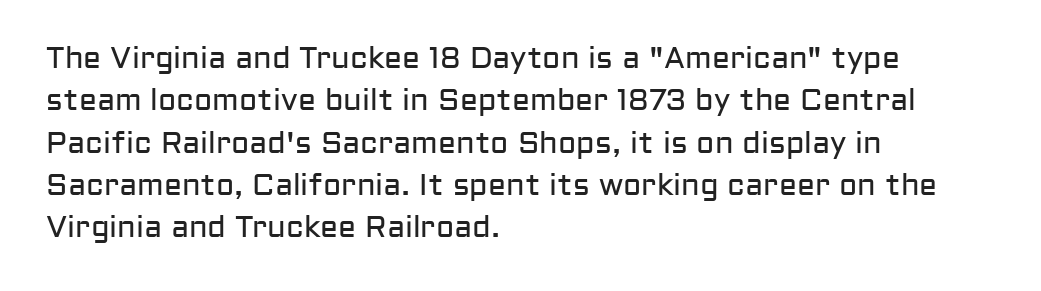
{"serif": "no", "italic": "no", "bold": "no", "weight": "regular", "width": "normal", "stroke_contrast": "low", "x_height": "medium", "monospaced": "no", "underline": "no", "align": "left", "line_spacing": "normal", "line_spacing_ratio": 1.41, "letter_spacing": "normal", "letter_spacing_em": 0.0, "glyph_px": 30}
